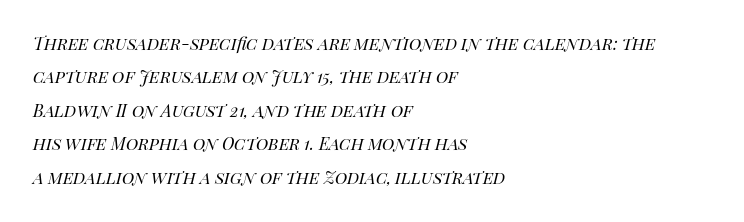
Q: Is the text bold? A: No.
Q: Is the text italic (slanted)? A: Yes, it leans right by about 14 degrees.
Q: Is the text underlined? A: No.
Q: How is the paragraph aligned? A: Left-aligned.
Q: Is the spacing between letters normal or unusually wide? A: Normal.
Q: Is the spacing between lines tight, normal or loose? A: Normal.
